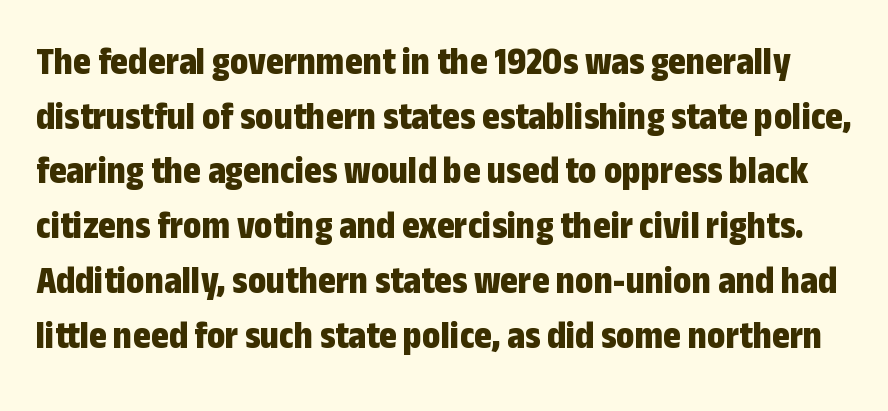
The strokes are fattened all the way to bold. Anything drawn beneath the words? Only blank space. Observe the ordinary spacing: letters are neighbours, not strangers. The passage shown stacks its lines at a standard gap. Is this a fixed-width face? No — the glyphs have proportional, varying widths. The letters stand straight up with perfectly vertical stems.
